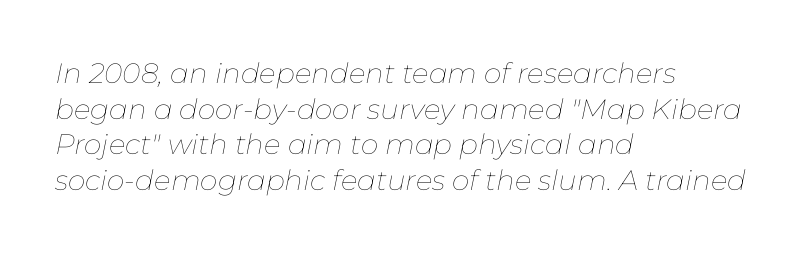
Q: Is the text bold? A: No.
Q: Is the text italic (slanted)? A: Yes, it leans right by about 11 degrees.
Q: Is the text underlined? A: No.
Q: How is the paragraph aligned? A: Left-aligned.
Q: Is the spacing between letters normal or unusually wide? A: Normal.
Q: Is the spacing between lines tight, normal or loose? A: Normal.
Q: Width (condensed, normal, or wide)? A: Normal.
Q: Stroke contrast? A: Low.
Q: x-height? A: Medium.
Q: Monospaced? A: No.
